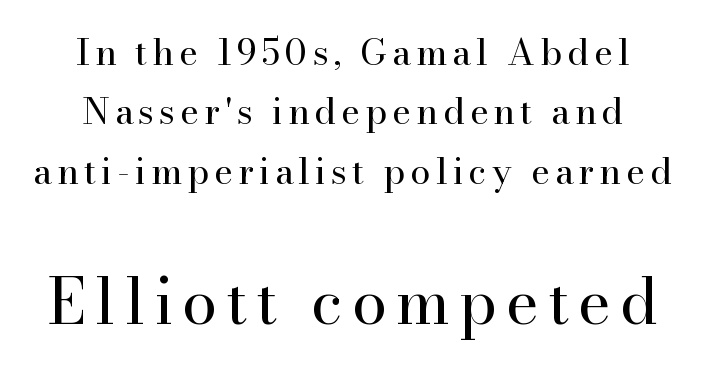
Q: Is the text bold? A: No.
Q: Is the text italic (slanted)? A: No, it is upright.
Q: Is the typeface a serif or a sans-serif typeface? A: Serif.
Q: Is the text underlined? A: No.
Q: How is the paragraph aligned? A: Centered.
Q: Is the spacing between lines tight, normal or loose? A: Normal.
Q: Which block of text is set in a larger size, the first (top) or the second (bottom)? A: The second (bottom) one.
Q: Width (condensed, normal, or wide)? A: Normal.
Q: Stroke contrast? A: High.
Q: x-height? A: Small.
Q: Monospaced? A: No.
